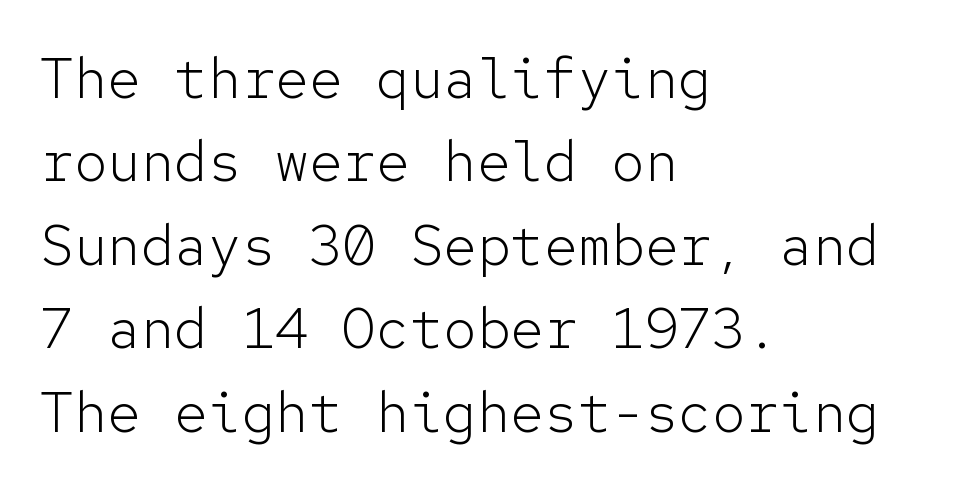
The image shows 56 px light sans-serif type, upright, monospaced; set left-aligned, normal line spacing (1.49x), normal letter spacing, not underlined; low stroke contrast and a medium x-height.
